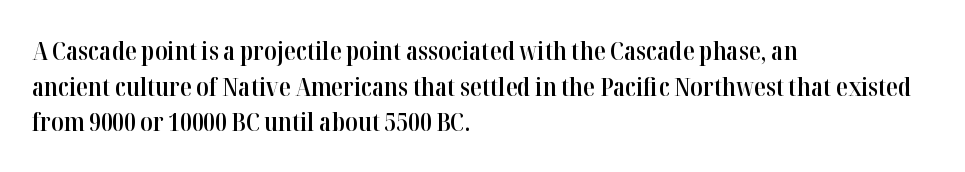
The image shows 26 px text type, upright; set left-aligned, normal line spacing (1.37x), normal letter spacing, not underlined.
